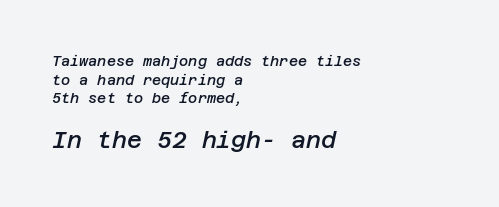
Q: Is the text bold? A: Semi-bold.
Q: Is the text italic (slanted)? A: Yes, it leans right by about 12 degrees.
Q: Is the text underlined? A: No.
Q: How is the paragraph aligned? A: Left-aligned.
Q: Is the spacing between letters normal or unusually wide? A: Normal.
Q: Is the spacing between lines tight, normal or loose? A: Normal.
Q: Which block of text is set in a larger size, the first (top) or the second (bottom)? A: The second (bottom) one.
